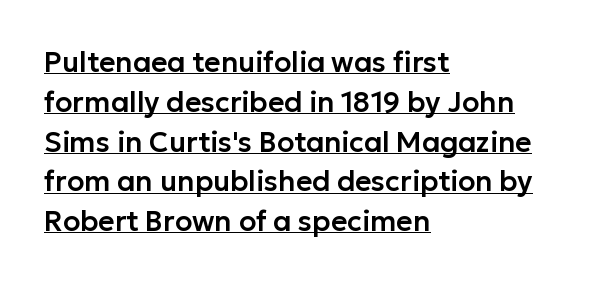
Q: Is the text italic (slanted)? A: No, it is upright.
Q: Is the typeface a serif or a sans-serif typeface? A: Sans-serif.
Q: Is the text underlined? A: Yes.
Q: How is the paragraph aligned? A: Left-aligned.
Q: Is the spacing between letters normal or unusually wide? A: Normal.
Q: Is the spacing between lines tight, normal or loose? A: Normal.
Q: Width (condensed, normal, or wide)? A: Normal.
Q: Stroke contrast? A: Low.
Q: x-height? A: Medium.
Q: Monospaced? A: No.
